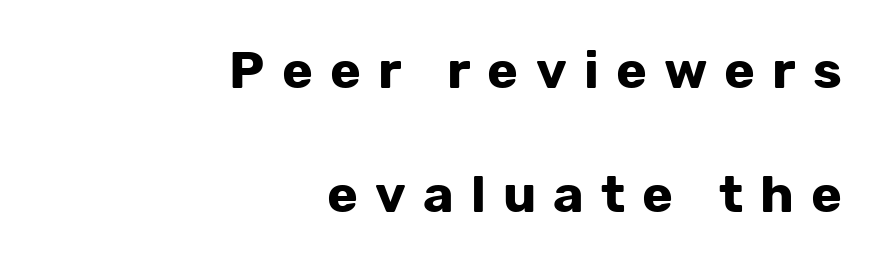
{"serif": "no", "italic": "no", "bold": "yes", "weight": "bold", "width": "normal", "stroke_contrast": "low", "x_height": "medium", "monospaced": "no", "underline": "no", "align": "right", "line_spacing": "loose", "line_spacing_ratio": 2.38, "letter_spacing": "wide", "letter_spacing_em": 0.33, "glyph_px": 52}
